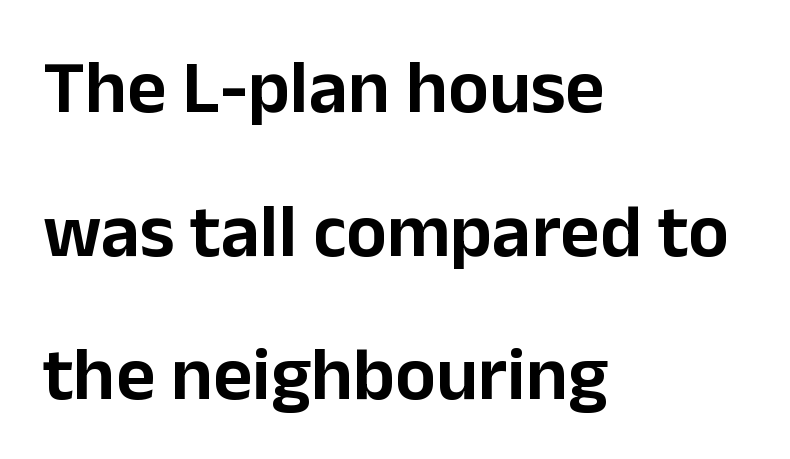
Q: Is the text italic (slanted)? A: No, it is upright.
Q: Is the typeface a serif or a sans-serif typeface? A: Sans-serif.
Q: Is the text underlined? A: No.
Q: How is the paragraph aligned? A: Left-aligned.
Q: Is the spacing between letters normal or unusually wide? A: Normal.
Q: Width (condensed, normal, or wide)? A: Normal.
Q: Stroke contrast? A: Low.
Q: x-height? A: Medium.
Q: Monospaced? A: No.
